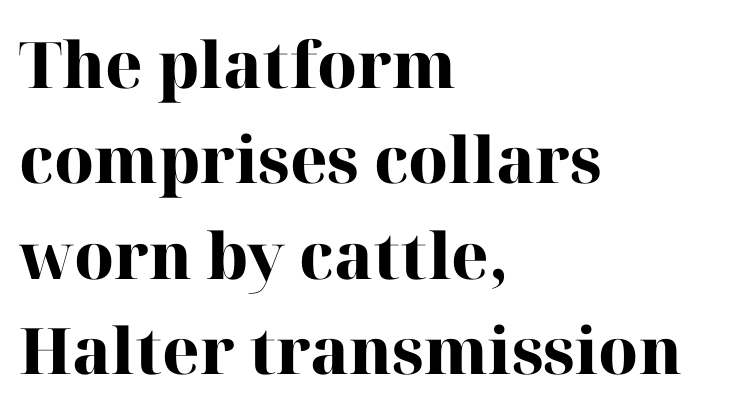
{"serif": "yes", "italic": "no", "bold": "yes", "weight": "heavy", "width": "normal", "stroke_contrast": "high", "x_height": "medium", "monospaced": "no", "underline": "no", "align": "left", "line_spacing": "normal", "line_spacing_ratio": 1.49, "letter_spacing": "normal", "letter_spacing_em": 0.0, "glyph_px": 64}
